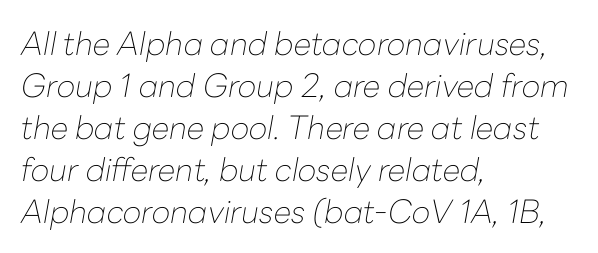
{"italic": "yes", "lean": "right", "slant_degrees": 10, "bold": "no", "weight": "thin", "width": "normal", "stroke_contrast": "low", "x_height": "medium", "monospaced": "no", "underline": "no", "align": "left", "line_spacing": "normal", "line_spacing_ratio": 1.31, "letter_spacing": "normal", "letter_spacing_em": 0.0, "glyph_px": 32}
